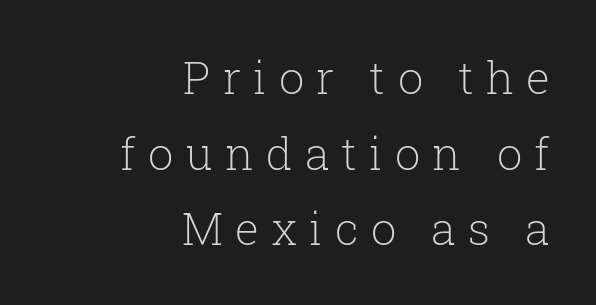
Q: Is the text bold? A: No.
Q: Is the text italic (slanted)? A: No, it is upright.
Q: Is the typeface a serif or a sans-serif typeface? A: Serif.
Q: Is the text underlined? A: No.
Q: How is the paragraph aligned? A: Right-aligned.
Q: Is the spacing between letters normal or unusually wide? A: Unusually wide.
Q: Is the spacing between lines tight, normal or loose? A: Normal.
Q: Width (condensed, normal, or wide)? A: Normal.
Q: Stroke contrast? A: Low.
Q: x-height? A: Medium.
Q: Monospaced? A: No.
